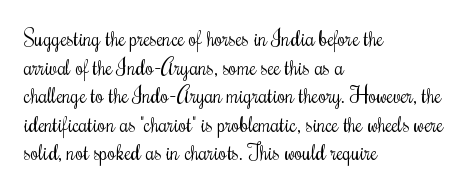
Line beginnings align vertically; line endings do not. Whoever set this chose a conventional vertical rhythm. Stroke mass is kept to a normal reading level or below. Nobody touched the tracking dial on this one.
